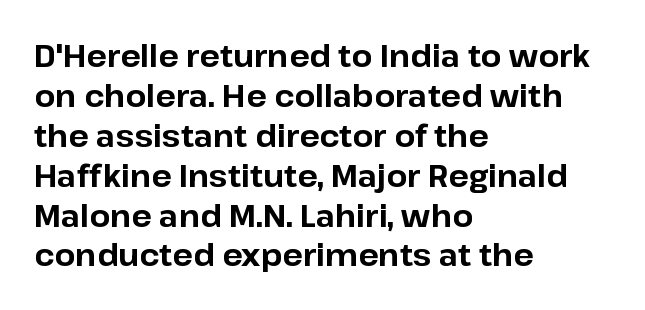
The image shows 30 px bold sans-serif type, upright; set left-aligned, normal line spacing (1.33x), normal letter spacing, not underlined; low stroke contrast and a medium x-height.
